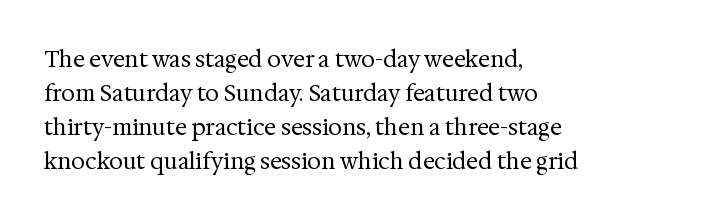
These lines stack with their left ends in a neat column. Any mark beneath the type? The region is blank. Short note: letters normally spaced. The type sits square on the baseline with zero lean.
